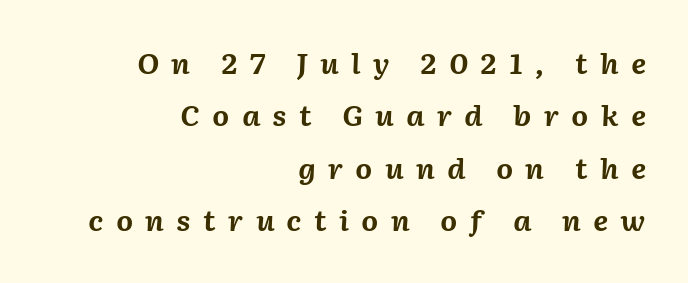
Q: Is the text bold? A: Yes.
Q: Is the text italic (slanted)? A: Yes, it leans right by about 2 degrees.
Q: Is the text underlined? A: No.
Q: How is the paragraph aligned? A: Right-aligned.
Q: Is the spacing between letters normal or unusually wide? A: Unusually wide.
Q: Is the spacing between lines tight, normal or loose? A: Loose.
